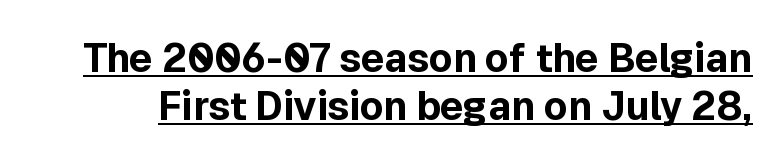
Letterform terminals end flat and unadorned throughout the passage. Italic: no, the glyphs are upright roman. The sample's only ornament is a line tracing under the words. The face used here has the dense, thick strokes of a bold. The horizontal fit of the characters is conventional and even. The rendering uses natural spacing where letterforms have individual widths.
